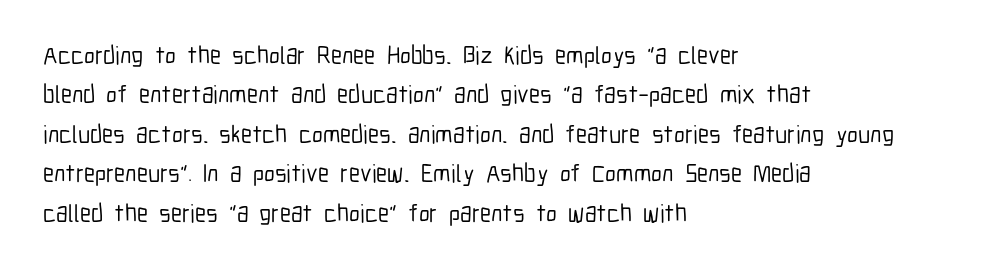
{"italic": "no", "underline": "no", "align": "left", "line_spacing": "normal", "line_spacing_ratio": 1.58, "letter_spacing": "normal", "letter_spacing_em": 0.0, "glyph_px": 25}
